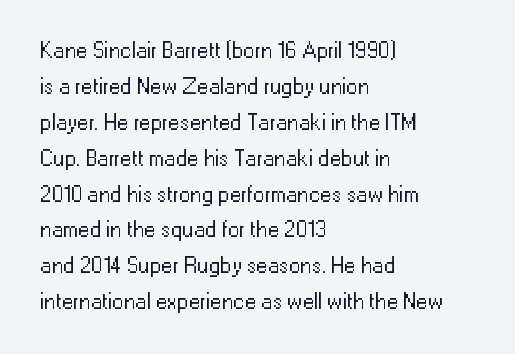
Q: Is the text bold? A: No.
Q: Is the text italic (slanted)? A: No, it is upright.
Q: Is the text underlined? A: No.
Q: How is the paragraph aligned? A: Left-aligned.
Q: Is the spacing between letters normal or unusually wide? A: Normal.
Q: Is the spacing between lines tight, normal or loose? A: Normal.
